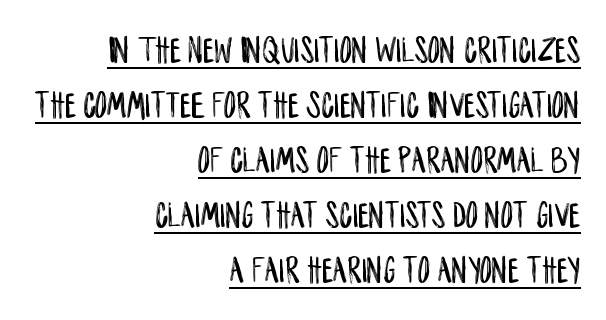
Each line of the rendering has a horizontal stroke beneath the glyphs. How are the letters spaced? Ordinarily, with no added tracking. If you drew a ruler down the right edge, every line would touch it. Upright lettering throughout. Check where the strokes stop: nothing finishes them off — pure sans. The designer left line spacing at the default.
